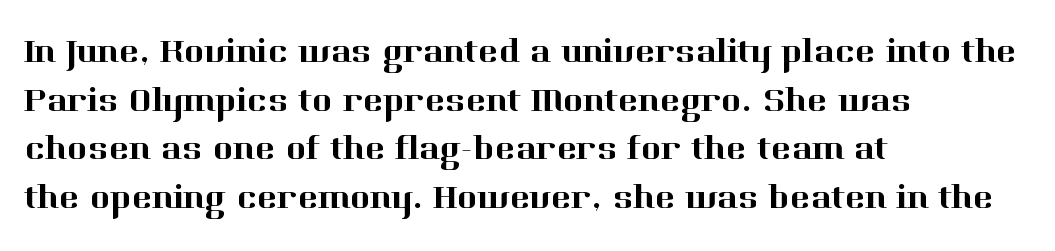
{"serif": "yes", "italic": "no", "width": "normal", "stroke_contrast": "high", "x_height": "medium", "monospaced": "no", "underline": "no", "align": "left", "line_spacing": "normal", "line_spacing_ratio": 1.43, "letter_spacing": "normal", "letter_spacing_em": 0.0, "glyph_px": 34}
